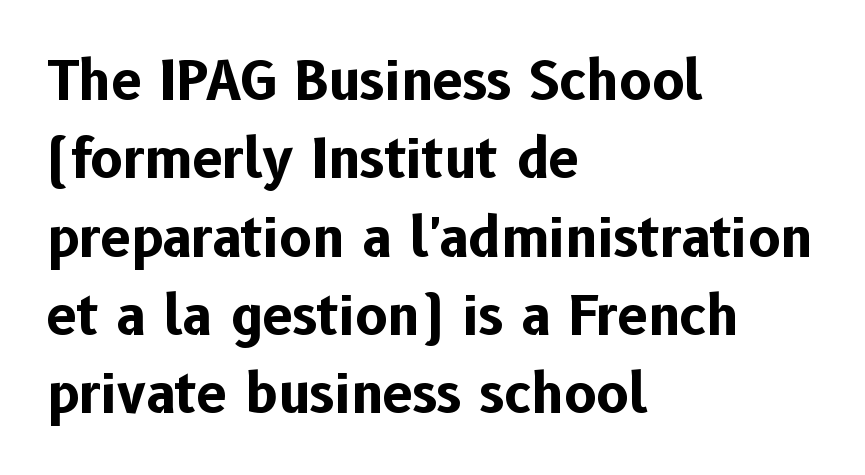
{"serif": "no", "italic": "no", "bold": "yes", "weight": "bold", "width": "normal", "stroke_contrast": "low", "x_height": "medium", "monospaced": "no", "underline": "no", "align": "left", "line_spacing": "normal", "line_spacing_ratio": 1.45, "letter_spacing": "normal", "letter_spacing_em": 0.0, "glyph_px": 54}
